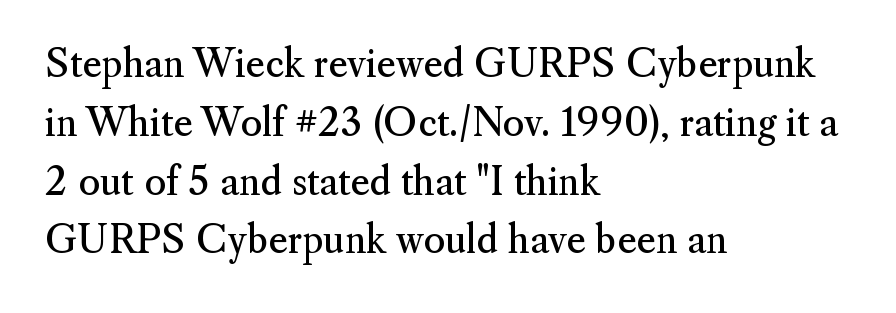
The image shows 37 px regular-weight serif type, upright; set left-aligned, normal line spacing (1.59x), normal letter spacing, not underlined; medium stroke contrast and a small x-height.
